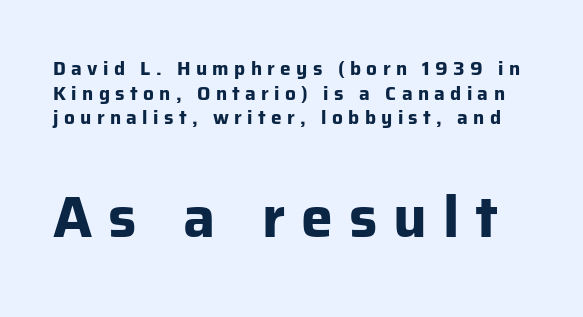
Q: Is the text bold? A: Yes.
Q: Is the text italic (slanted)? A: No, it is upright.
Q: Is the typeface a serif or a sans-serif typeface? A: Sans-serif.
Q: Is the text underlined? A: No.
Q: Is the spacing between letters normal or unusually wide? A: Unusually wide.
Q: Is the spacing between lines tight, normal or loose? A: Normal.
Q: Which block of text is set in a larger size, the first (top) or the second (bottom)? A: The second (bottom) one.
Q: Width (condensed, normal, or wide)? A: Normal.
Q: Stroke contrast? A: Low.
Q: x-height? A: Medium.
Q: Monospaced? A: No.
